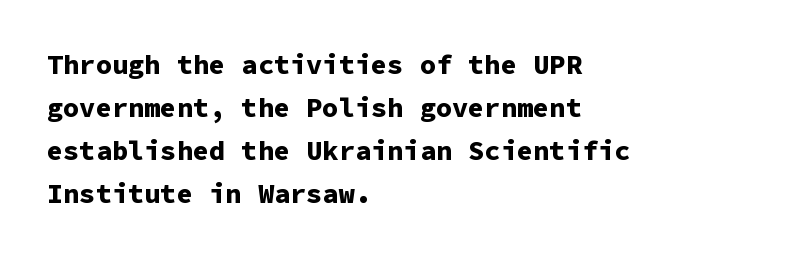
The image shows 27 px bold type, upright; set left-aligned, normal line spacing (1.59x), normal letter spacing, not underlined.
